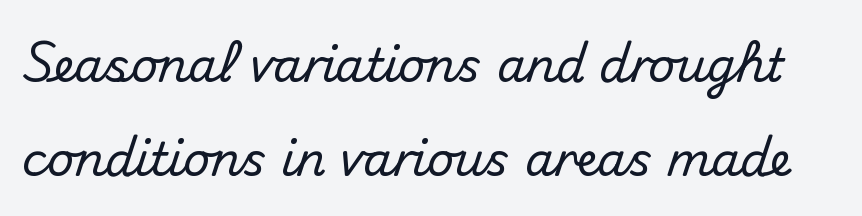
Q: Is the text italic (slanted)? A: Yes.
Q: Is the typeface a serif or a sans-serif typeface? A: Sans-serif.
Q: Is the text underlined? A: No.
Q: Is the spacing between letters normal or unusually wide? A: Normal.
Q: Is the spacing between lines tight, normal or loose? A: Loose.
Q: Width (condensed, normal, or wide)? A: Normal.
Q: Stroke contrast? A: Medium.
Q: x-height? A: Small.
Q: Monospaced? A: No.
